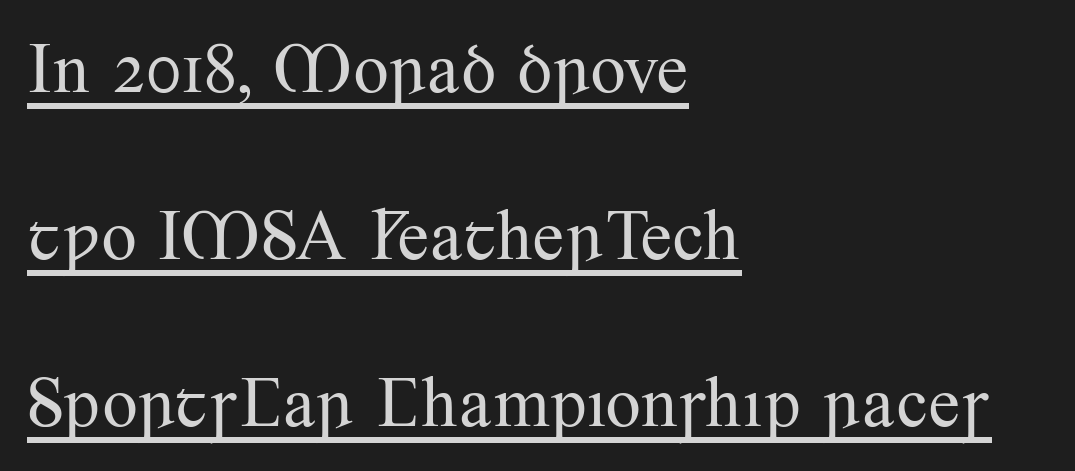
{"serif": "yes", "italic": "no", "bold": "no", "weight": "regular", "width": "normal", "stroke_contrast": "medium", "x_height": "small", "monospaced": "no", "underline": "yes", "align": "left", "line_spacing": "loose", "line_spacing_ratio": 2.35, "letter_spacing": "normal", "letter_spacing_em": 0.0, "glyph_px": 71}
